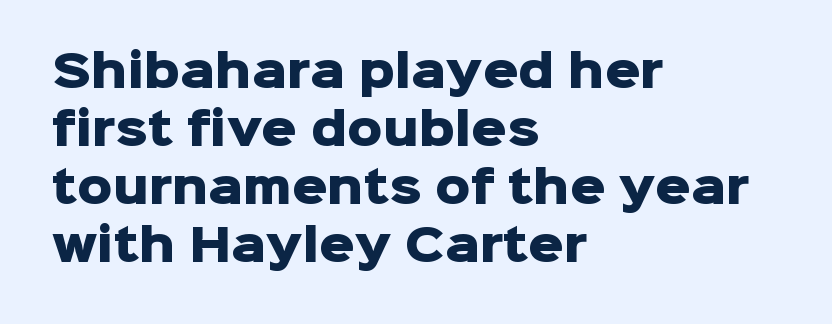
The image shows 44 px heavy sans-serif type, upright; set left-aligned, normal line spacing (1.32x), normal letter spacing, not underlined; low stroke contrast and a medium x-height.
